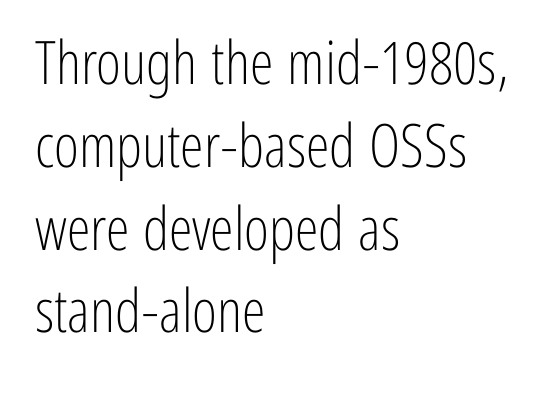
{"serif": "no", "italic": "no", "bold": "no", "weight": "light", "width": "condensed", "stroke_contrast": "low", "x_height": "medium", "monospaced": "no", "underline": "no", "align": "left", "line_spacing": "normal", "line_spacing_ratio": 1.38, "letter_spacing": "normal", "letter_spacing_em": 0.0, "glyph_px": 60}
